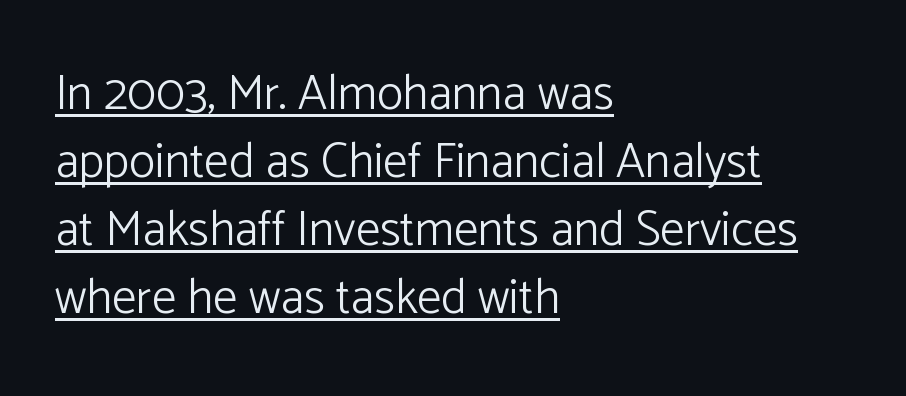
The image shows 49 px light sans-serif type, upright; set left-aligned, normal line spacing (1.39x), normal letter spacing, underlined; low stroke contrast and a medium x-height.
